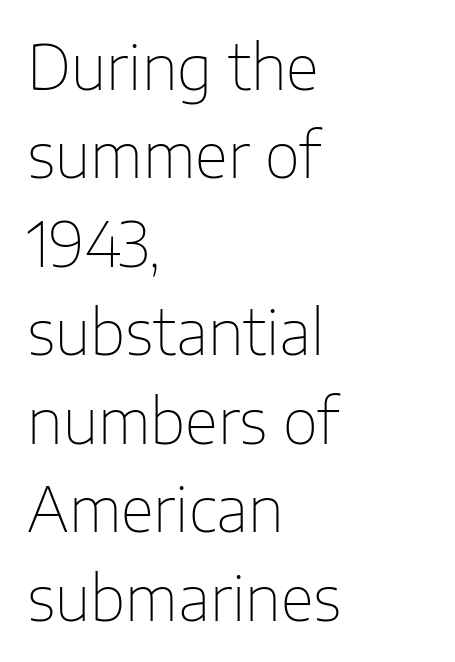
{"serif": "no", "italic": "no", "bold": "no", "weight": "thin", "width": "normal", "stroke_contrast": "low", "x_height": "medium", "monospaced": "no", "underline": "no", "align": "left", "line_spacing": "normal", "line_spacing_ratio": 1.45, "letter_spacing": "normal", "letter_spacing_em": 0.0, "glyph_px": 61}
